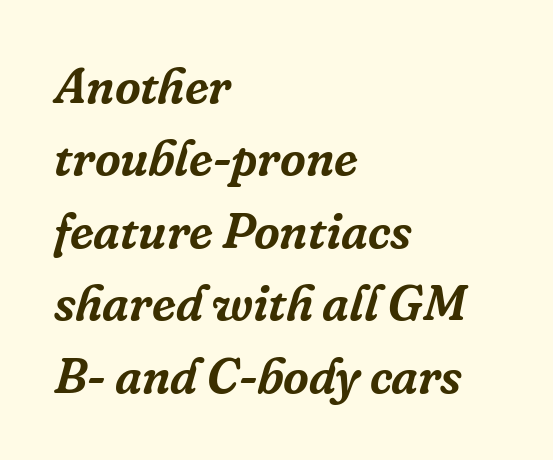
The image shows 50 px serif type, italic (leaning right); set left-aligned, normal line spacing (1.45x), normal letter spacing, not underlined; low stroke contrast and a medium x-height.
